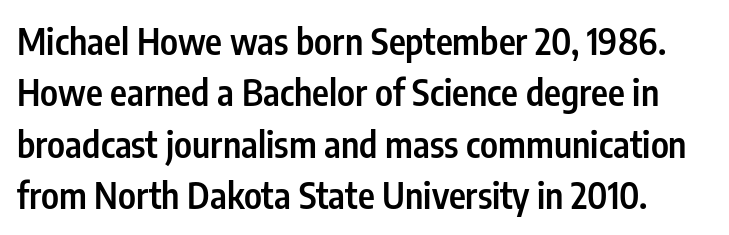
{"serif": "no", "italic": "no", "bold": "semi", "weight": "semibold", "width": "condensed", "stroke_contrast": "low", "x_height": "medium", "monospaced": "no", "underline": "no", "line_spacing": "normal", "line_spacing_ratio": 1.43, "letter_spacing": "normal", "letter_spacing_em": 0.0, "glyph_px": 36}
